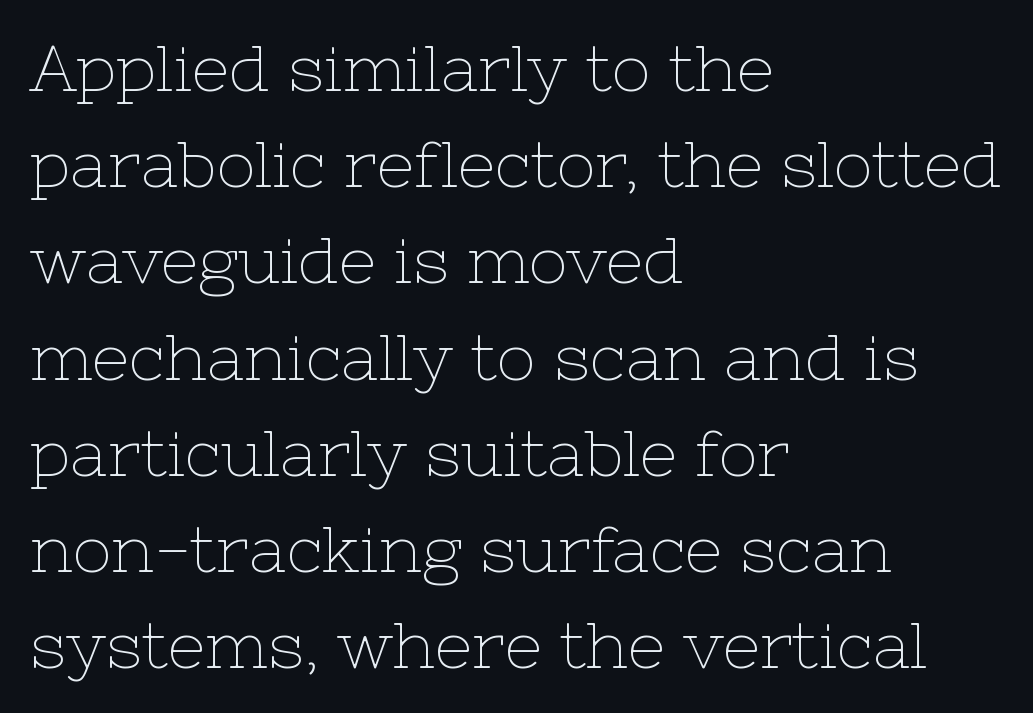
A typesetter would call this proportional, since set widths differ per character. Every row of glyphs begins at an identical x-position on the left. Serif or sans? Serif — the stroke terminals have little feet. Ordinary non-slanted type is in use. The area under the type is left untouched. Heaviness? Minimal to ordinary, like unemphasized prose.
